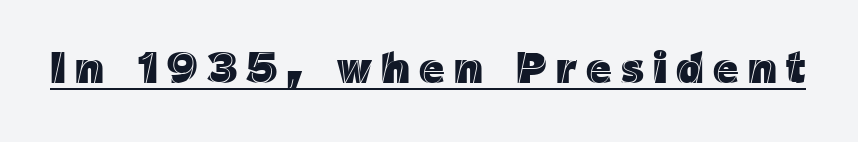
{"italic": "no", "width": "normal", "x_height": "medium", "monospaced": "no", "underline": "yes", "letter_spacing": "wide", "letter_spacing_em": 0.21, "glyph_px": 44}
